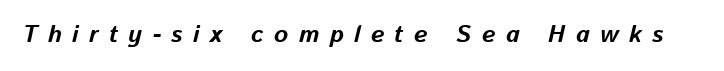
Students, note that the glyphs here are deliberately spaced far apart. The letters are bold, with thick, heavy strokes. An italicized treatment has been applied to the whole sample. Descender tails drop into unmarked territory.
